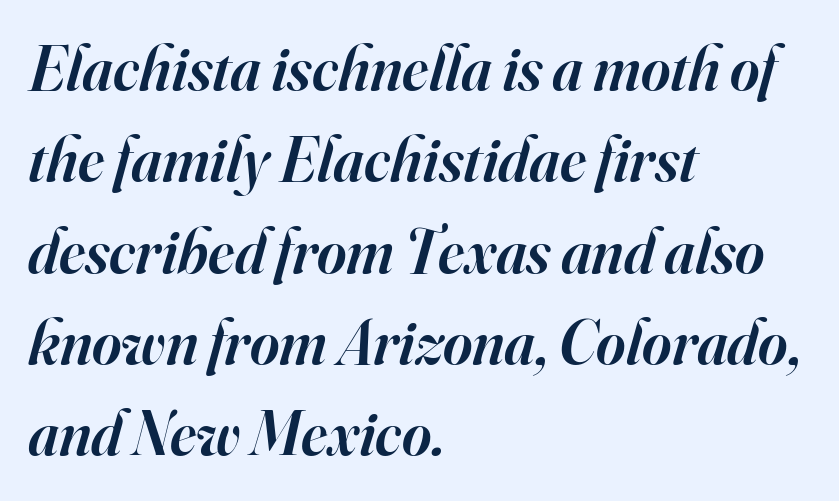
The image shows 63 px semibold serif type, italic (leaning right); set left-aligned, normal line spacing (1.45x), normal letter spacing, not underlined; high stroke contrast and a small x-height.
